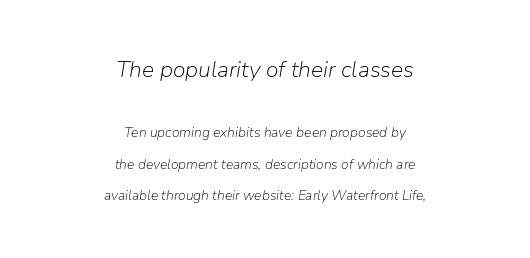
Q: Is the text bold? A: No.
Q: Is the text italic (slanted)? A: Yes, it leans right by about 9 degrees.
Q: Is the text underlined? A: No.
Q: How is the paragraph aligned? A: Centered.
Q: Is the spacing between letters normal or unusually wide? A: Normal.
Q: Is the spacing between lines tight, normal or loose? A: Loose.
Q: Which block of text is set in a larger size, the first (top) or the second (bottom)? A: The first (top) one.
